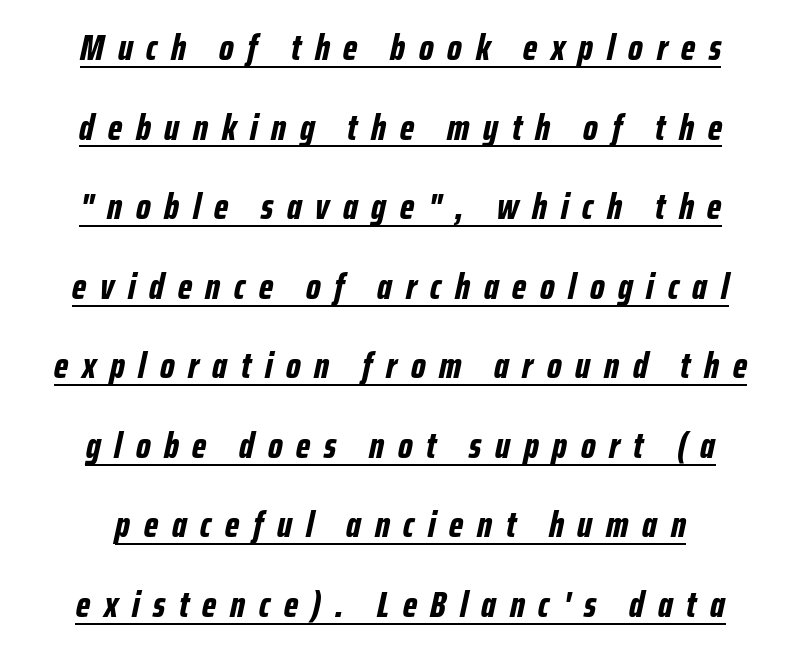
Q: Is the text bold? A: Yes.
Q: Is the text italic (slanted)? A: Yes, it leans right by about 12 degrees.
Q: Is the text underlined? A: Yes.
Q: How is the paragraph aligned? A: Centered.
Q: Is the spacing between letters normal or unusually wide? A: Unusually wide.
Q: Is the spacing between lines tight, normal or loose? A: Loose.
Q: Width (condensed, normal, or wide)? A: Condensed.
Q: Stroke contrast? A: Low.
Q: x-height? A: Medium.
Q: Monospaced? A: No.
